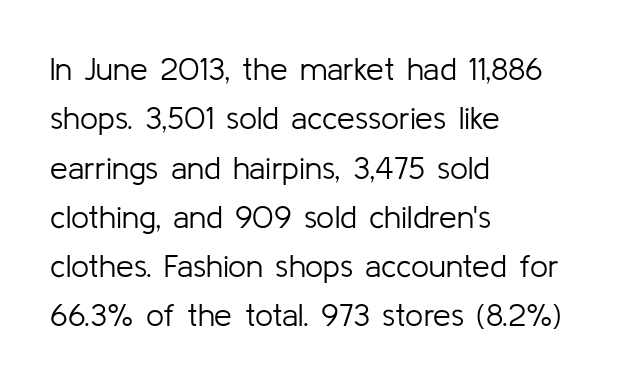
The rendering shows plain stroke endings on the letterforms — a sans-serif design. Stem width sits at or under what a default text font uses. Line spacing here is normal. Nobody drew a line under any word here. Tracking here is standard; glyphs follow each other at the usual distance. Note the varied advance widths — an 'i' is clearly narrower than an 'm'.
